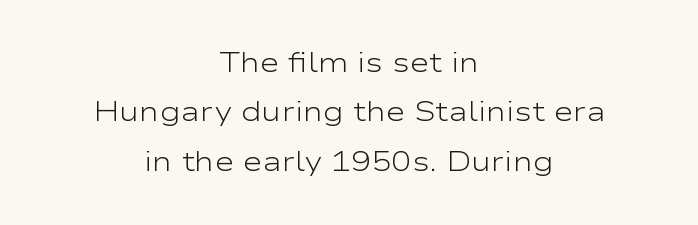
{"italic": "no", "bold": "no", "underline": "no", "align": "center", "line_spacing_ratio": 1.83, "letter_spacing": "normal", "letter_spacing_em": 0.0, "glyph_px": 27}
